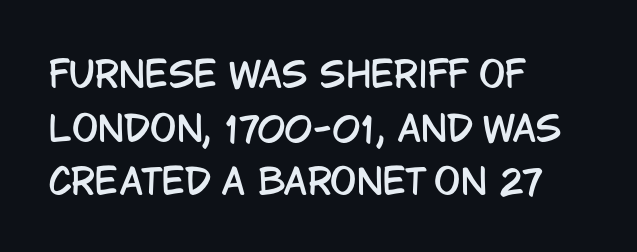
Q: Is the text italic (slanted)? A: No, it is upright.
Q: Is the typeface a serif or a sans-serif typeface? A: Sans-serif.
Q: Is the text underlined? A: No.
Q: How is the paragraph aligned? A: Left-aligned.
Q: Is the spacing between letters normal or unusually wide? A: Normal.
Q: Is the spacing between lines tight, normal or loose? A: Normal.
Q: Width (condensed, normal, or wide)? A: Condensed.
Q: Stroke contrast? A: Low.
Q: x-height? A: Large.
Q: Monospaced? A: No.
